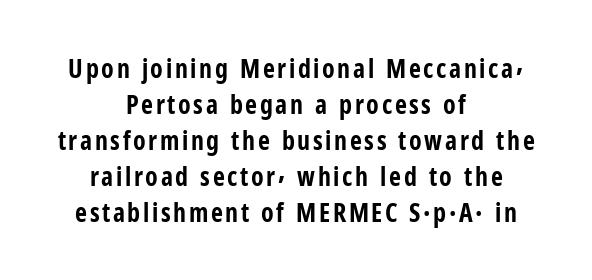
The image shows 26 px bold type, upright; set centered, normal line spacing (1.38x), not underlined.
